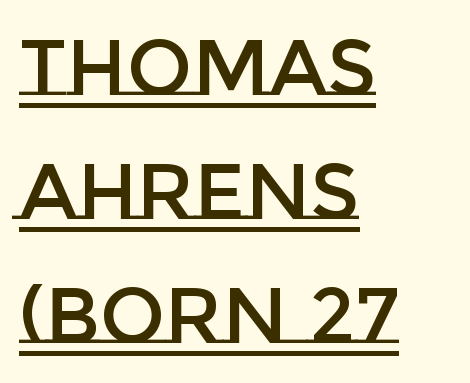
{"italic": "no", "width": "normal", "stroke_contrast": "low", "x_height": "large", "monospaced": "no", "underline": "yes", "align": "left", "line_spacing": "normal", "line_spacing_ratio": 1.59, "letter_spacing": "normal", "letter_spacing_em": 0.0, "glyph_px": 78}
